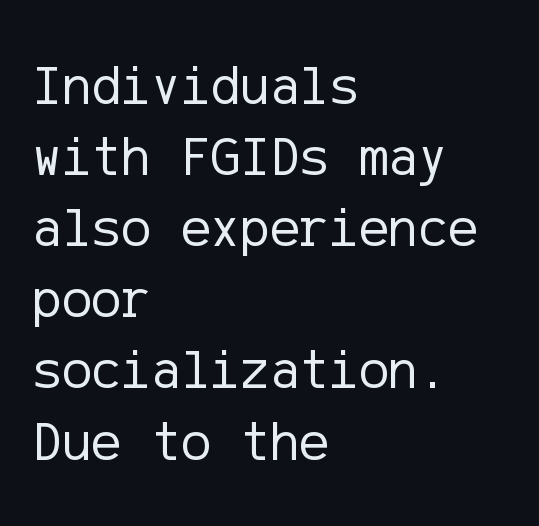
The image shows 56 px regular-weight sans-serif type, upright; set left-aligned, normal line spacing (1.27x), normal letter spacing, not underlined; low stroke contrast and a medium x-height.
